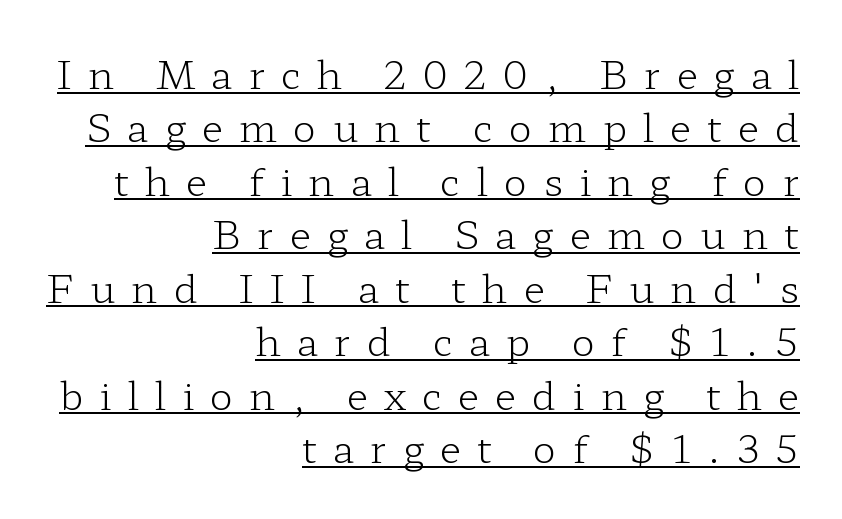
The image shows 39 px light, wide serif type, upright; set right-aligned, normal line spacing (1.37x), unusually wide letter spacing (+0.41 em), underlined; low stroke contrast and a medium x-height.
